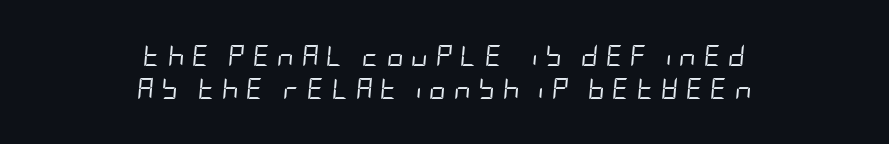
The image shows 21 px text type, italic (leaning right); set centered, normal line spacing (1.56x), unusually wide letter spacing (+0.35 em), not underlined.
